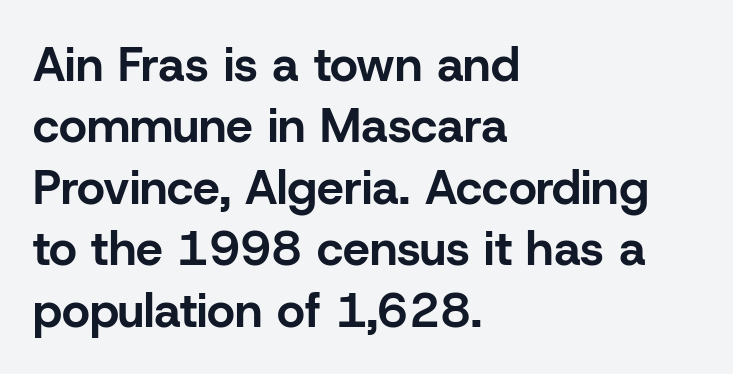
Q: Is the text bold? A: Yes.
Q: Is the text italic (slanted)? A: No, it is upright.
Q: Is the typeface a serif or a sans-serif typeface? A: Sans-serif.
Q: Is the text underlined? A: No.
Q: How is the paragraph aligned? A: Left-aligned.
Q: Is the spacing between letters normal or unusually wide? A: Normal.
Q: Is the spacing between lines tight, normal or loose? A: Normal.
Q: Width (condensed, normal, or wide)? A: Normal.
Q: Stroke contrast? A: Low.
Q: x-height? A: Medium.
Q: Monospaced? A: No.
